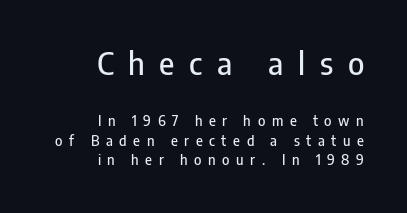
The image shows 31 px condensed sans-serif type, upright; set right-aligned, normal line spacing (1.4x), unusually wide letter spacing (+0.47 em), not underlined; the first (top) block is 2.21x larger; low stroke contrast and a medium x-height.
